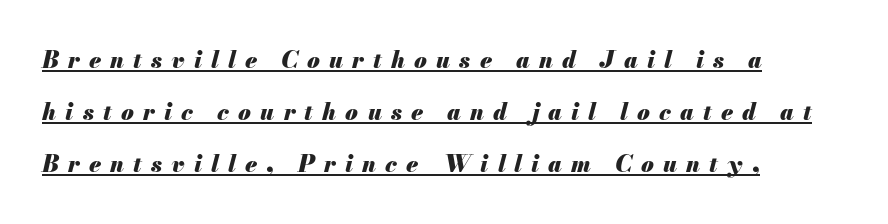
The image shows 23 px bold type, italic (leaning right); set left-aligned, loose line spacing (2.26x), unusually wide letter spacing (+0.4 em), underlined.
